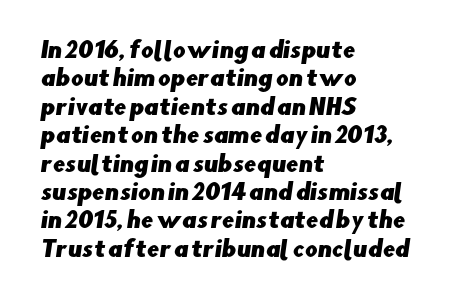
Successive baselines arrive at the customary interval. Spacing between characters is what you'd get straight out of the box. Teacher's note: observe the even left margin — that is flush-left alignment. Has an underline been added? It has not.
